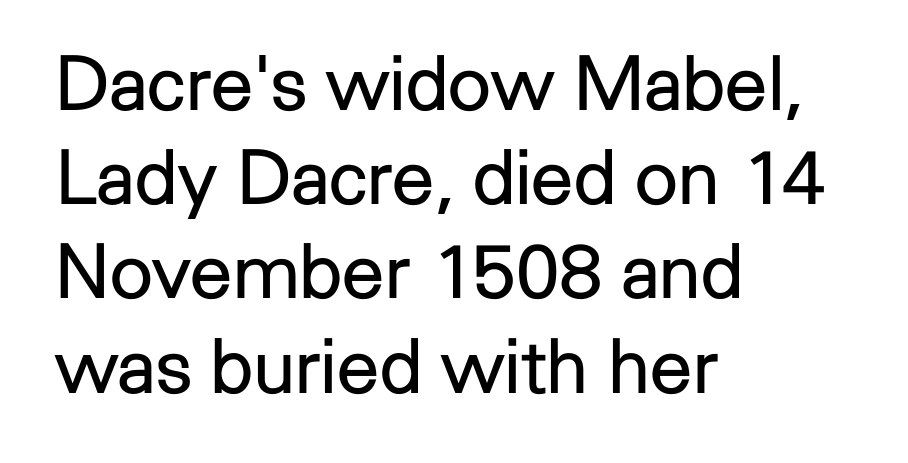
This sample has the flowing, uneven cadence of proportional lettering. You can tell it's not italic because the verticals are truly vertical. Each stroke keeps to a modest, everyday thickness or less. Students, note that the glyphs here touch the page at normal intervals. The rag falls on the right side of this text block. The glyphs in this specimen are sans serif.
